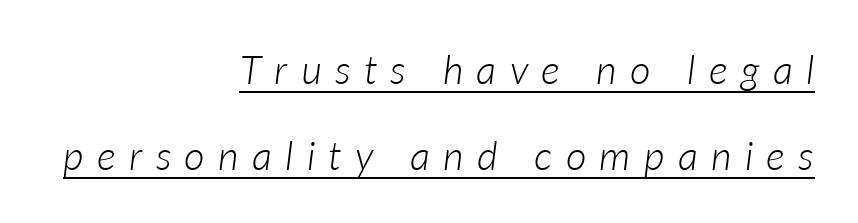
Here the designer chose a conventional face with non-uniform glyph widths. Notice how a bar underscores the lettering throughout. Stroke thickness stays within the range of a standard reading face or lighter. These lines are set flush right with a ragged left edge. Observe the lean: these are italic letterforms. How would I describe the line gaps? Wide and relaxed.
